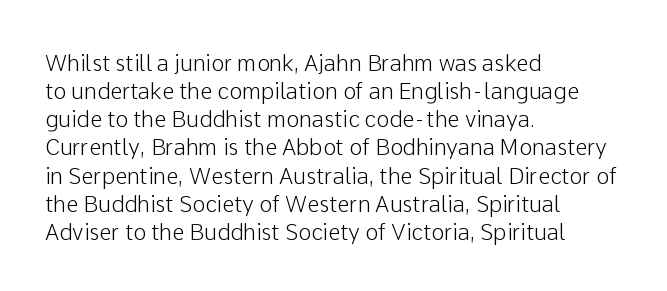
Style check: upright. Decoration check: the copy has no underline. The gaps between neighbouring characters are ordinary and unremarkable. This sample is left-justified, so line endings fall wherever the words run out. The rows are spaced the way most documents space them.
